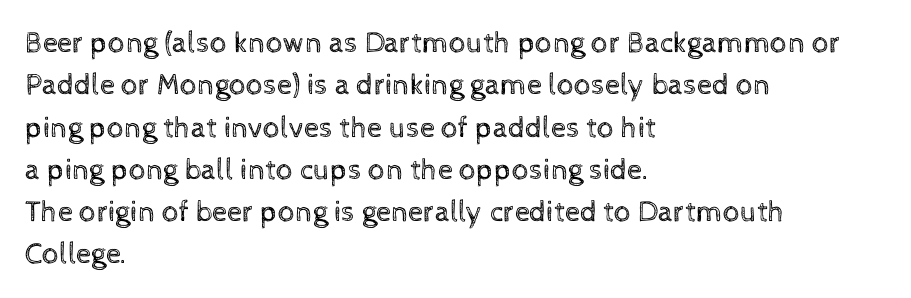
Q: Is the text bold? A: No.
Q: Is the text italic (slanted)? A: No, it is upright.
Q: Is the text underlined? A: No.
Q: How is the paragraph aligned? A: Left-aligned.
Q: Is the spacing between letters normal or unusually wide? A: Normal.
Q: Is the spacing between lines tight, normal or loose? A: Normal.
Q: Width (condensed, normal, or wide)? A: Normal.
Q: x-height? A: Medium.
Q: Monospaced? A: No.
